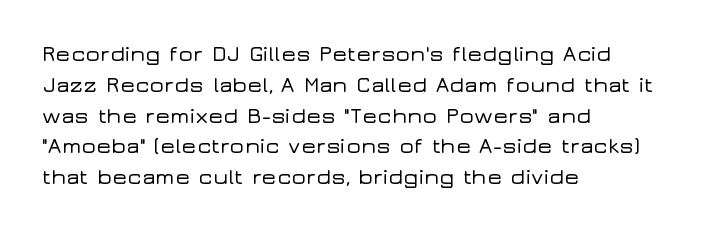
Q: Is the text italic (slanted)? A: No, it is upright.
Q: Is the text underlined? A: No.
Q: How is the paragraph aligned? A: Left-aligned.
Q: Is the spacing between letters normal or unusually wide? A: Normal.
Q: Is the spacing between lines tight, normal or loose? A: Normal.
